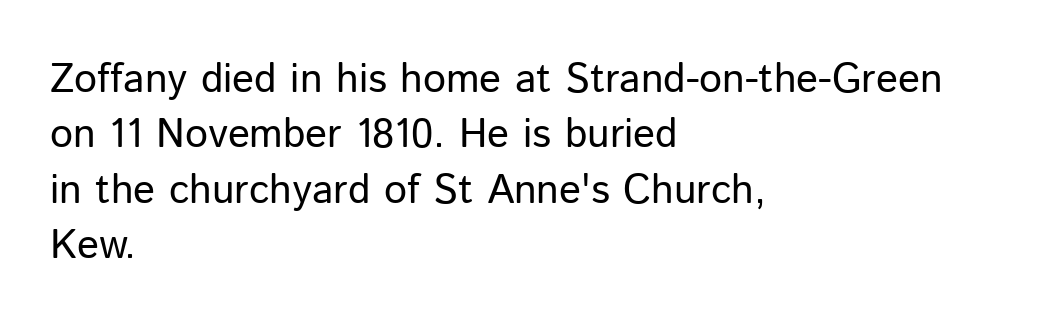
Does the copy run flush right? No — it runs flush left. The rendering uses natural spacing where letterforms have individual widths. The characters are drawn with everyday or finer stroke widths. Here the glyphs are tracked normally, forming tight word shapes.
